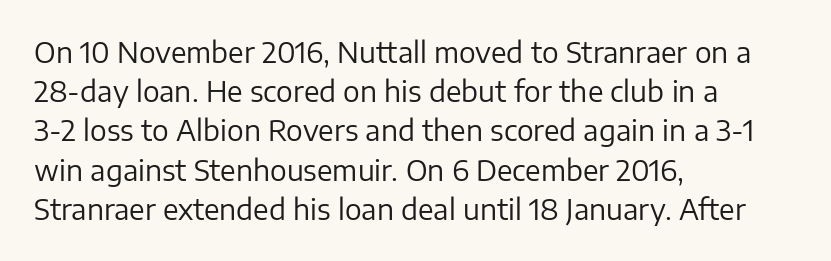
{"serif": "no", "italic": "no", "bold": "no", "weight": "regular", "width": "normal", "stroke_contrast": "low", "x_height": "medium", "monospaced": "no", "underline": "no", "align": "left", "line_spacing": "normal", "line_spacing_ratio": 1.4, "letter_spacing": "normal", "letter_spacing_em": 0.0, "glyph_px": 28}
